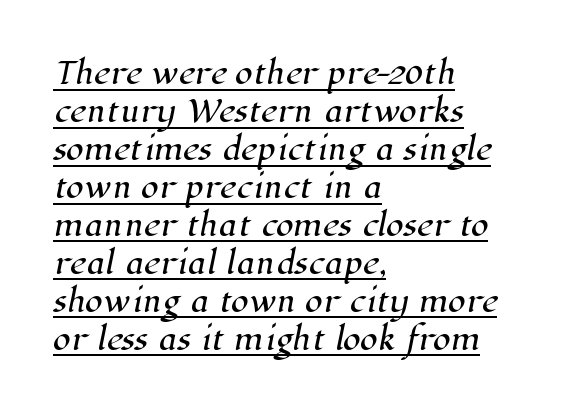
Caption: lettering with a line underneath. Look at the tracking — it's just the regular setting, nothing added. Unlike a clean sans, this face finishes its strokes with serifs. Baseline-to-baseline distance is the conventional proportion of letter height.
